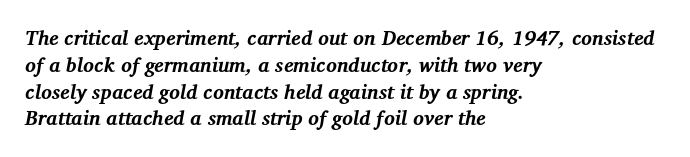
{"italic": "yes", "lean": "right", "slant_degrees": 12, "bold": "yes", "underline": "no", "align": "left", "line_spacing": "normal", "line_spacing_ratio": 1.34, "letter_spacing": "normal", "letter_spacing_em": 0.0, "glyph_px": 20}
